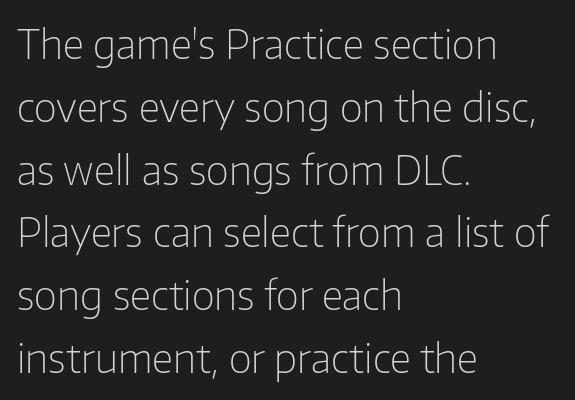
Line spacing here is normal. A clean baseline with only descenders dipping below it. Students, note that the glyphs here touch the page at normal intervals. Heft: none added — not bold. The lettering stays uniformly vertical, giving the passage a roman look.
